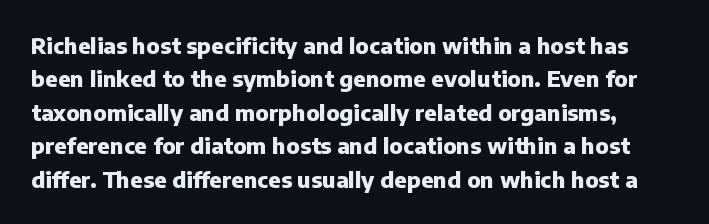
{"italic": "no", "bold": "yes", "underline": "no", "line_spacing": "normal", "line_spacing_ratio": 1.52, "letter_spacing": "normal", "letter_spacing_em": 0.0, "glyph_px": 22}
